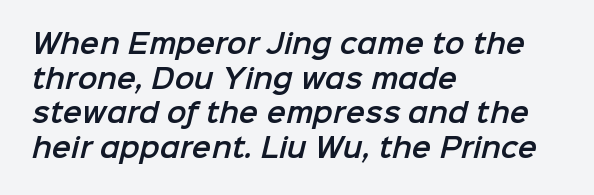
Q: Is the text underlined? A: No.
Q: How is the paragraph aligned? A: Left-aligned.
Q: Is the spacing between letters normal or unusually wide? A: Normal.
Q: Is the spacing between lines tight, normal or loose? A: Normal.
